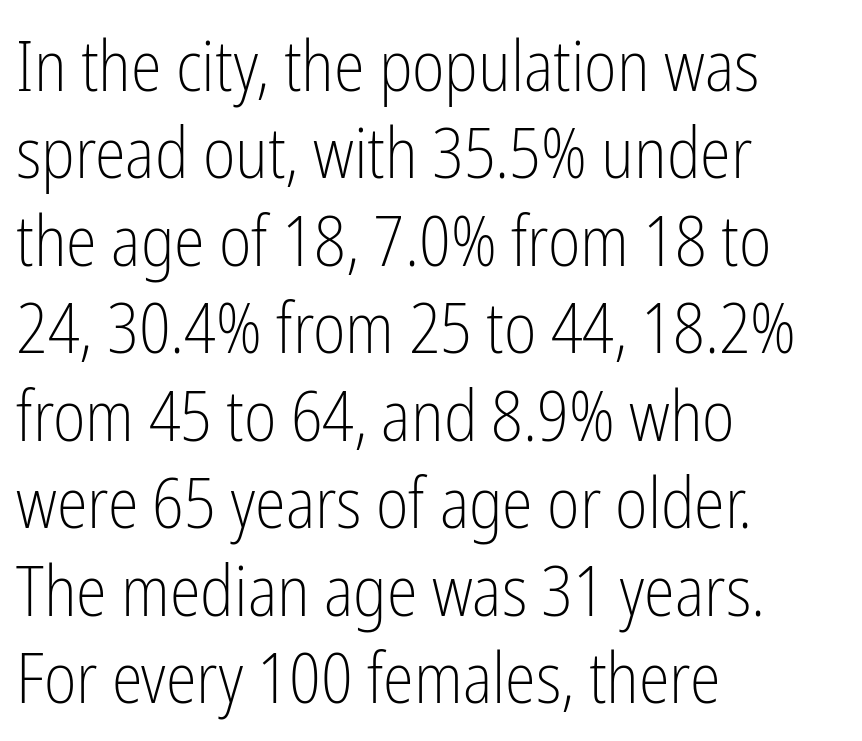
The image shows 70 px light, condensed sans-serif type, upright; set left-aligned, normal line spacing (1.25x), normal letter spacing, not underlined; low stroke contrast and a medium x-height.
